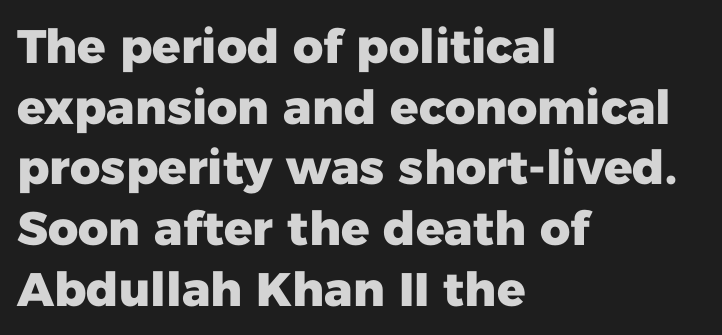
Q: Is the text bold? A: Yes.
Q: Is the text italic (slanted)? A: No, it is upright.
Q: Is the typeface a serif or a sans-serif typeface? A: Sans-serif.
Q: Is the text underlined? A: No.
Q: How is the paragraph aligned? A: Left-aligned.
Q: Is the spacing between letters normal or unusually wide? A: Normal.
Q: Is the spacing between lines tight, normal or loose? A: Normal.
Q: Width (condensed, normal, or wide)? A: Normal.
Q: Stroke contrast? A: Low.
Q: x-height? A: Medium.
Q: Monospaced? A: No.
